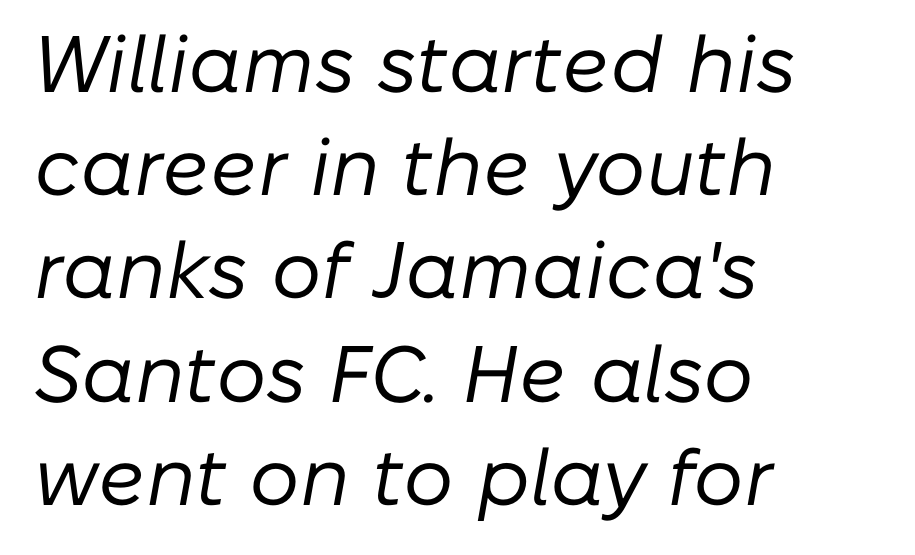
The image shows 80 px regular-weight type, italic (leaning right); set left-aligned, normal line spacing (1.29x), normal letter spacing, not underlined; low stroke contrast and a medium x-height.
